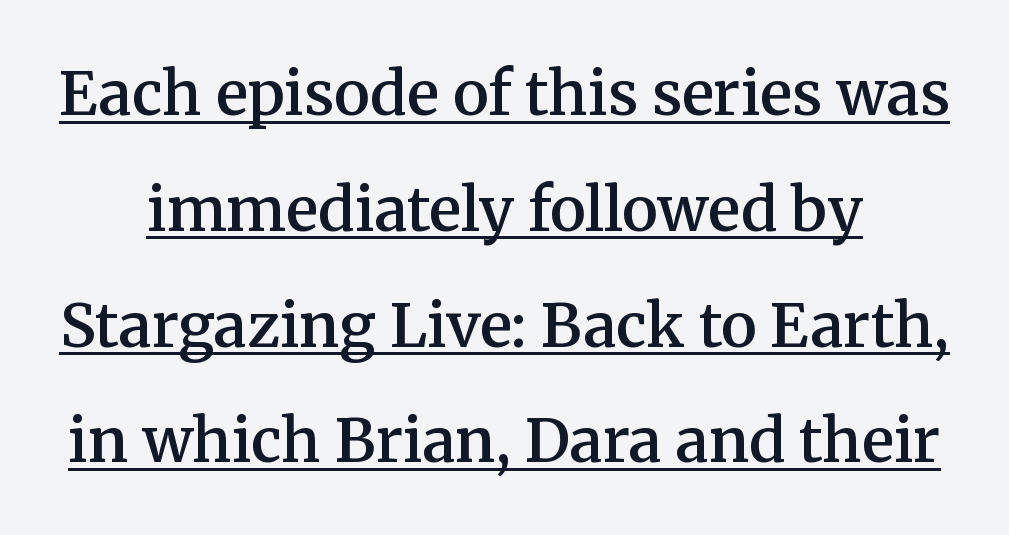
Type style note: has serifs. Tall strokes in this sample are plumb rather than angled. Students, this is semibold: more ink than regular, less than bold. Students, note that the glyphs here touch the page at normal intervals.
